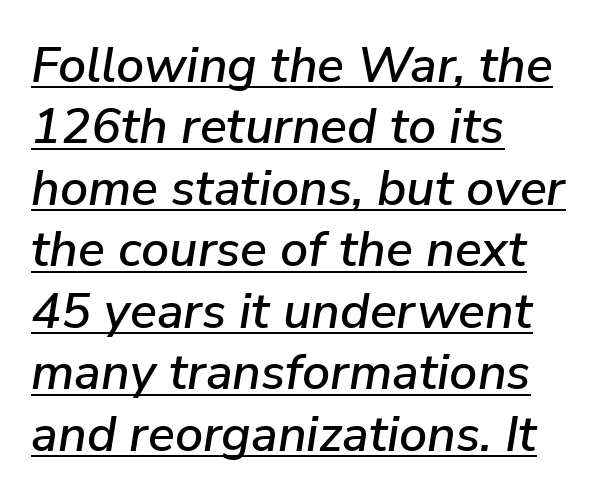
{"italic": "yes", "lean": "right", "slant_degrees": 9, "width": "normal", "stroke_contrast": "low", "x_height": "medium", "monospaced": "no", "underline": "yes", "align": "left", "line_spacing_ratio": 1.23, "letter_spacing": "normal", "letter_spacing_em": 0.0, "glyph_px": 50}
